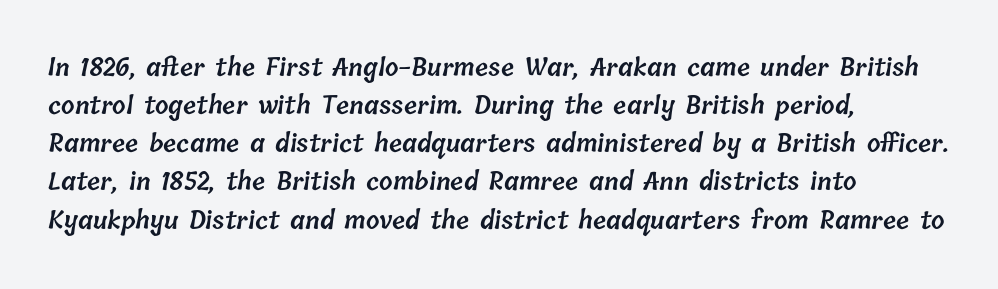
The image shows 24 px text type; set left-aligned, normal line spacing (1.59x), normal letter spacing, not underlined.
